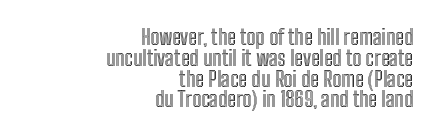
{"italic": "no", "underline": "no", "align": "right", "line_spacing": "tight", "line_spacing_ratio": 0.99, "letter_spacing": "normal", "letter_spacing_em": 0.0, "glyph_px": 21}
